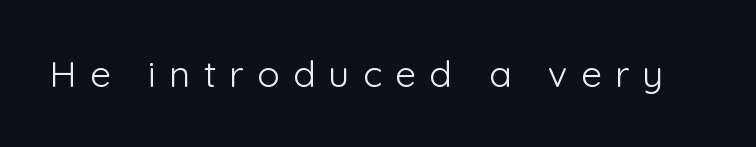
Serifs: no, the terminals of the letterforms are clean. The font's upright variant was chosen for this text. The space directly below the letters is spotless. The typeface has the unassuming heft of standard copy or less. Note the varied advance widths — an 'i' is clearly narrower than an 'm'.
